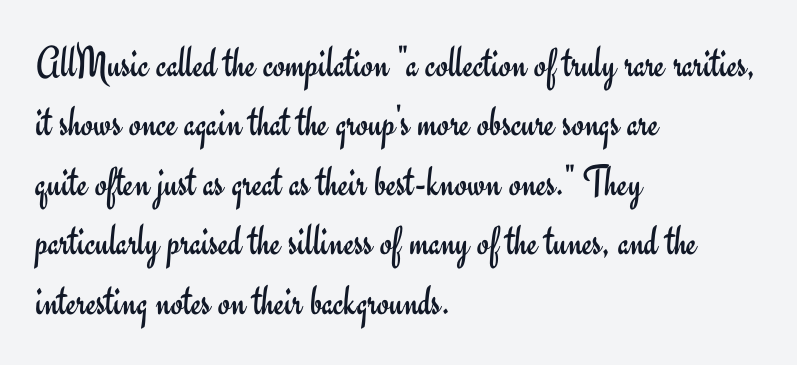
The image shows 44 px regular-weight sans-serif type; set left-aligned, normal line spacing (1.35x), normal letter spacing, not underlined; low stroke contrast and a small x-height.
